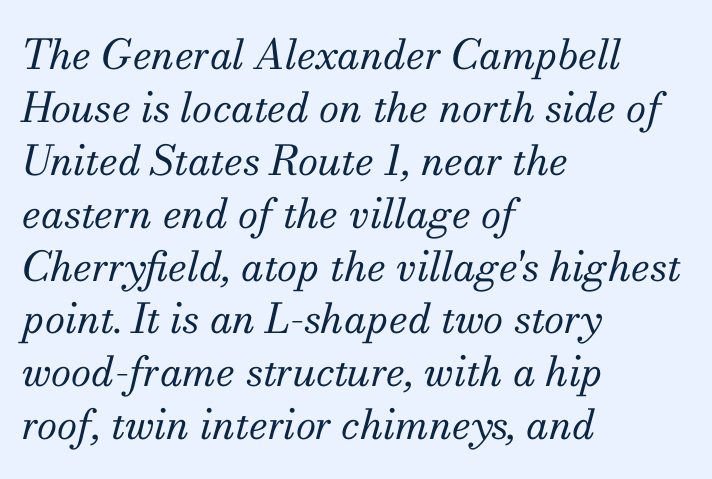
Left-aligned paragraph, ragged on the right. The font sits on the lighter half of the weight spectrum, regular included. Varying glyph widths throughout — classic text-font behaviour. The rows are spaced the way most documents space them.
